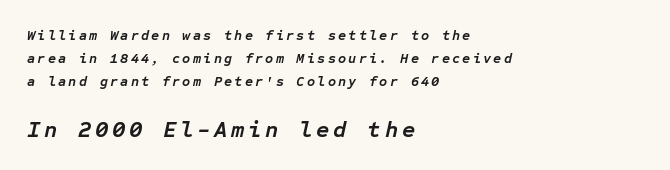
The image shows 23 px bold type, italic (leaning right); set left-aligned, normal line spacing (1.65x), not underlined; the second (bottom) block is 1.64x larger.
